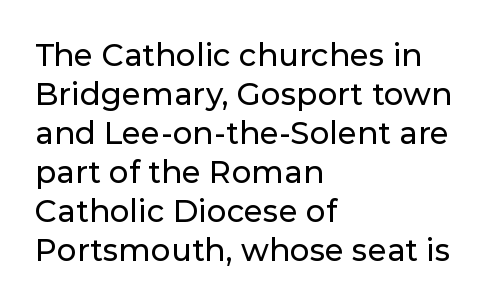
Which margin do the lines hug? The left one — the right edge is uneven. These lines are rendered in a variable-pitch font. Baseline-to-baseline distance is the conventional proportion of letter height. The passage shown is typeset with a sans-serif family. Posture: vertical.
